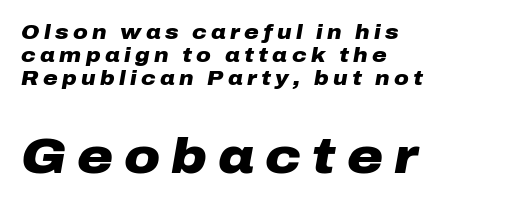
{"italic": "yes", "lean": "right", "slant_degrees": 10, "bold": "yes", "weight": "heavy", "width": "wide", "stroke_contrast": "low", "x_height": "medium", "monospaced": "no", "underline": "no", "align": "left", "line_spacing": "tight", "line_spacing_ratio": 1.15, "letter_spacing": "wide", "letter_spacing_em": 0.22, "larger_block": "second", "size_ratio": 2.45, "glyph_px": 49}
